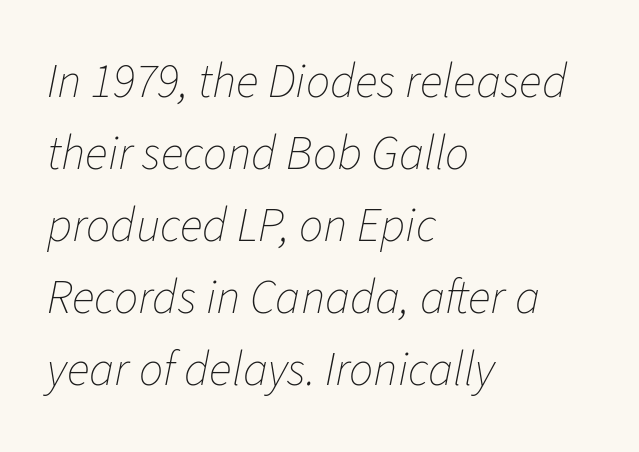
{"italic": "yes", "lean": "right", "slant_degrees": 11, "bold": "no", "weight": "thin", "width": "normal", "stroke_contrast": "low", "x_height": "medium", "monospaced": "no", "underline": "no", "align": "left", "line_spacing": "normal", "line_spacing_ratio": 1.5, "letter_spacing": "normal", "letter_spacing_em": 0.0, "glyph_px": 48}
